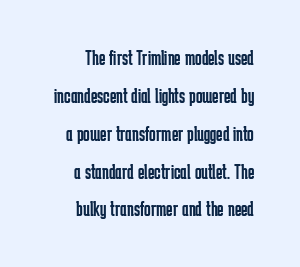
Is the type heavy? It reads as light-to-regular instead. Rendered with straight, roman letterforms. This sample uses plain, unmodified letter spacing. Quick note: underline off.
